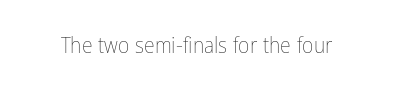
The space directly below the letters is spotless. Quick note: not italic, upright. The line texture is even and compact thanks to regular tracking. These glyphs show unthickened strokes, regular width or finer.
